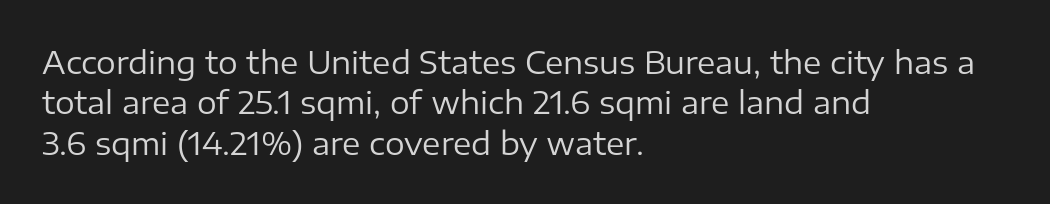
The image shows 31 px regular-weight sans-serif type, upright; set left-aligned, normal line spacing (1.3x), normal letter spacing, not underlined; low stroke contrast and a medium x-height.
